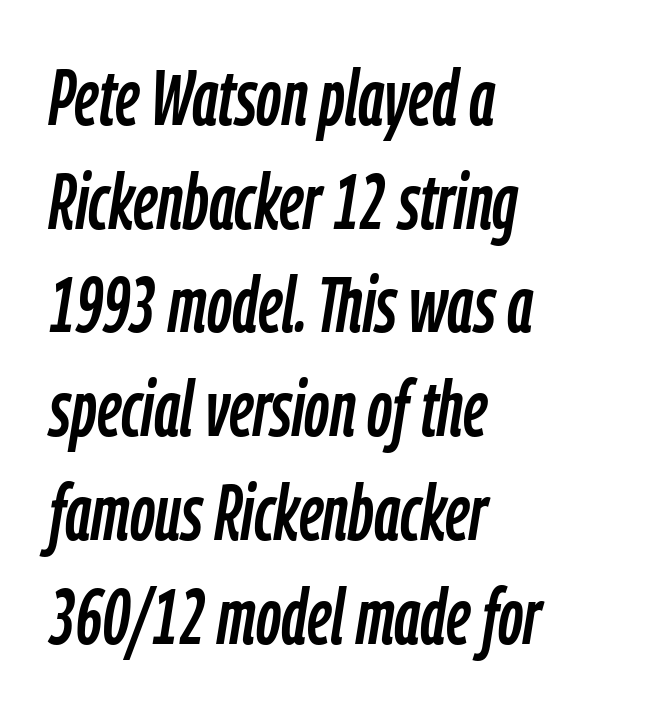
Anything drawn beneath the words? Only blank space. A typesetter would mark this as italic. Compared with typical paragraphs, the rows here are spaced about the same. No extra tracking has been applied to these lines.
